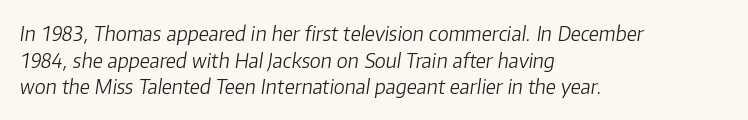
{"italic": "yes", "lean": "right", "slant_degrees": 8, "bold": "no", "underline": "no", "align": "left", "line_spacing": "normal", "line_spacing_ratio": 1.33, "letter_spacing": "normal", "letter_spacing_em": 0.0, "glyph_px": 20}
